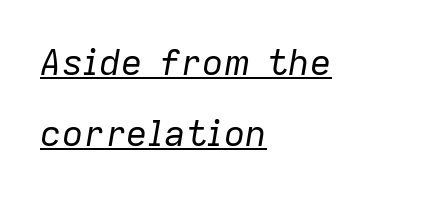
Q: Is the text bold? A: No.
Q: Is the text italic (slanted)? A: Yes, it leans right by about 9 degrees.
Q: Is the text underlined? A: Yes.
Q: How is the paragraph aligned? A: Left-aligned.
Q: Is the spacing between letters normal or unusually wide? A: Normal.
Q: Is the spacing between lines tight, normal or loose? A: Loose.
Q: Width (condensed, normal, or wide)? A: Normal.
Q: Stroke contrast? A: Low.
Q: x-height? A: Medium.
Q: Monospaced? A: No.
